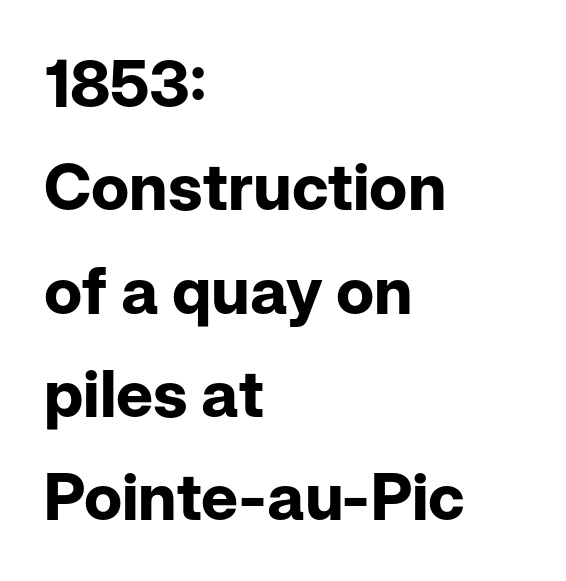
The image shows 65 px bold sans-serif type, upright; set left-aligned, normal line spacing (1.59x), normal letter spacing, not underlined; low stroke contrast and a medium x-height.
